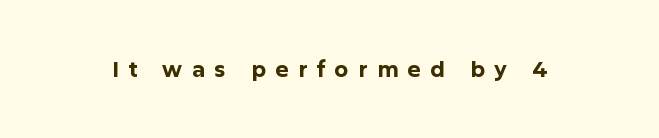
The image shows 22 px bold type, upright; set unusually wide letter spacing (+0.43 em), not underlined.
